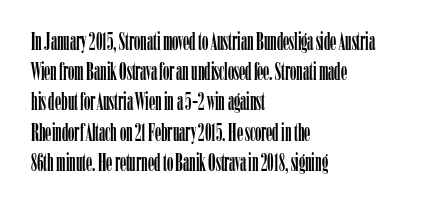
The image shows 25 px text type, upright; set left-aligned, line spacing 1.21x, normal letter spacing, not underlined.
